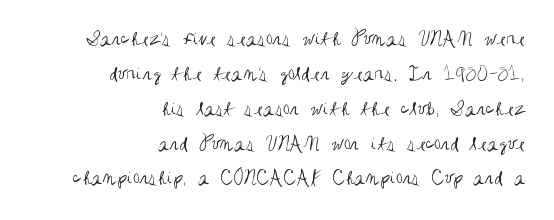
Q: Is the text bold? A: No.
Q: Is the text underlined? A: No.
Q: How is the paragraph aligned? A: Right-aligned.
Q: Is the spacing between letters normal or unusually wide? A: Normal.
Q: Is the spacing between lines tight, normal or loose? A: Normal.
